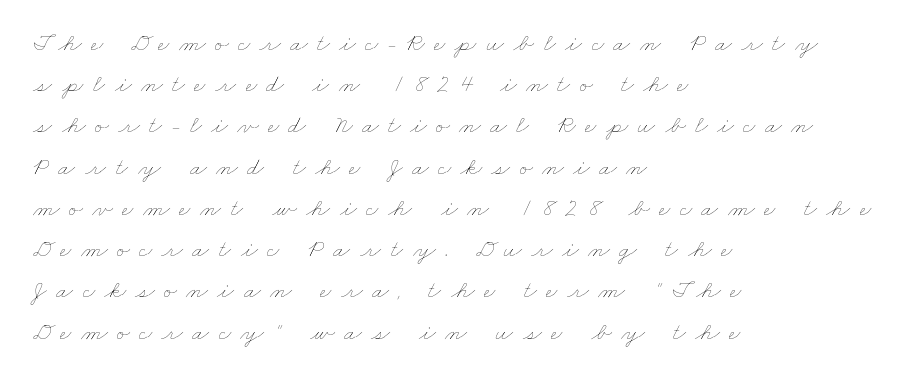
The image shows 25 px text type; set left-aligned, normal line spacing (1.65x), unusually wide letter spacing (+0.37 em), not underlined.
